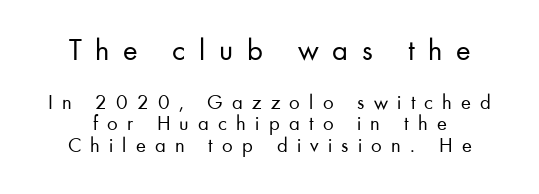
The more generous point size was reserved for the upper chunk. This sample has the flowing, uneven cadence of proportional lettering. Type without underlining. No feet cap the strokes, marking this as sans-serif type. The passage shown is not bold in any degree. Words appear elongated and porous because spacing is wide.
